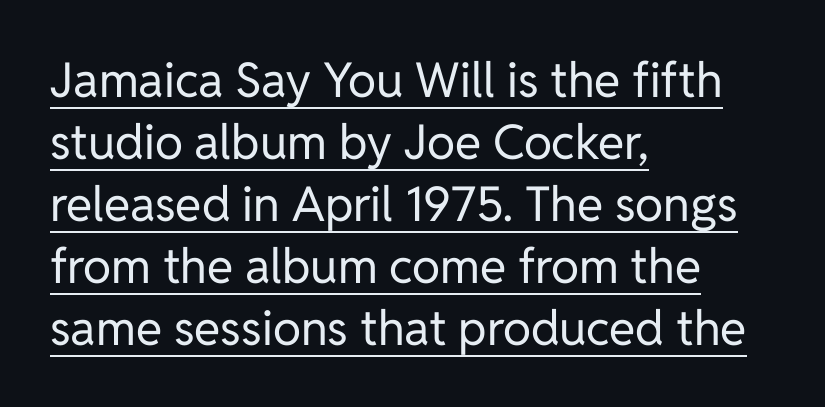
Which margin do the lines hug? The left one — the right edge is uneven. Grotesque or geometric, the face here clearly has no serifs. Proportional: the letters do not fall into vertical columns. A typesetter would mark this as roman, not italic.
